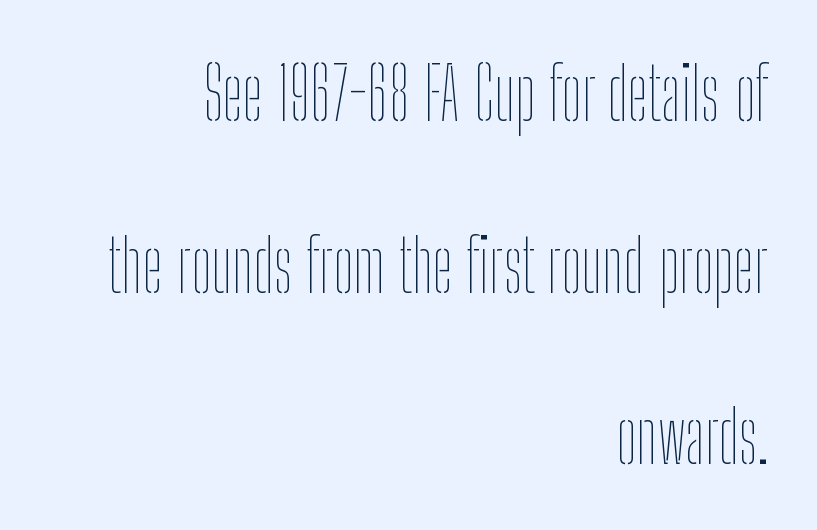
The image shows 73 px thin, condensed type, upright; set right-aligned, loose line spacing (2.35x), normal letter spacing, not underlined; low stroke contrast and a medium x-height.
